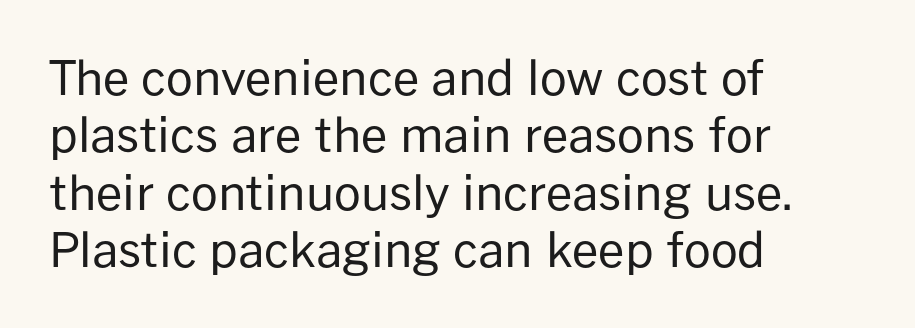
{"serif": "no", "italic": "no", "bold": "no", "weight": "regular", "width": "normal", "stroke_contrast": "low", "x_height": "medium", "monospaced": "no", "underline": "no", "align": "left", "line_spacing_ratio": 1.22, "letter_spacing": "normal", "letter_spacing_em": 0.0, "glyph_px": 47}
